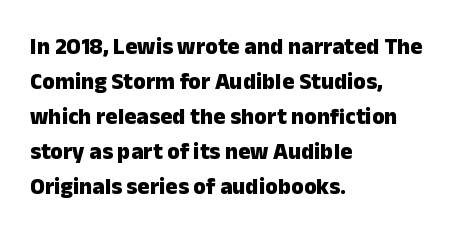
Q: Is the text bold? A: Yes.
Q: Is the text italic (slanted)? A: No, it is upright.
Q: Is the text underlined? A: No.
Q: How is the paragraph aligned? A: Left-aligned.
Q: Is the spacing between letters normal or unusually wide? A: Normal.
Q: Is the spacing between lines tight, normal or loose? A: Normal.
